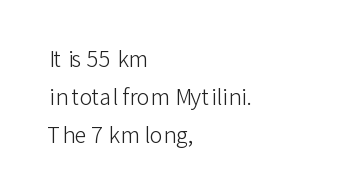
The image shows 22 px text type, upright; set left-aligned, line spacing 1.73x, normal letter spacing, not underlined.
